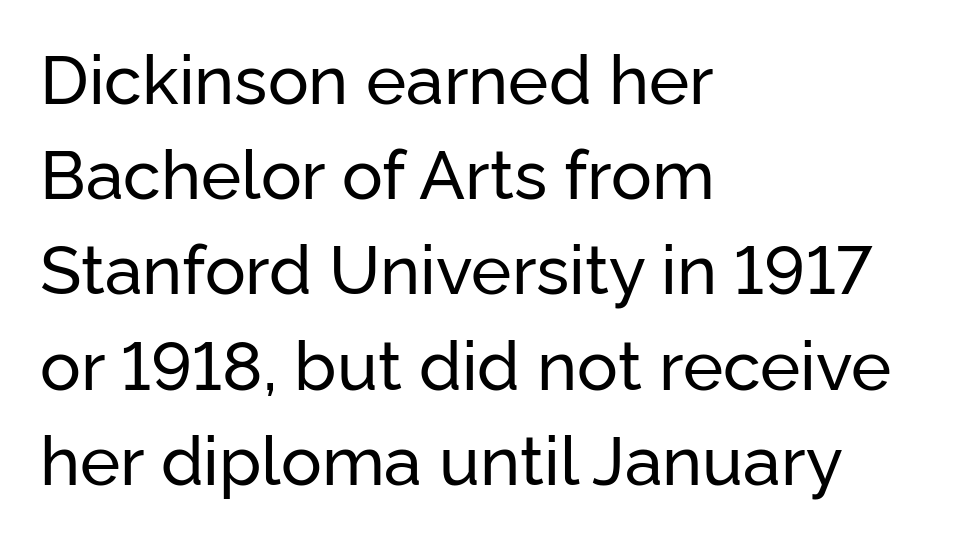
The image shows 68 px sans-serif type, upright; set left-aligned, normal line spacing (1.4x), normal letter spacing, not underlined; low stroke contrast and a medium x-height.
